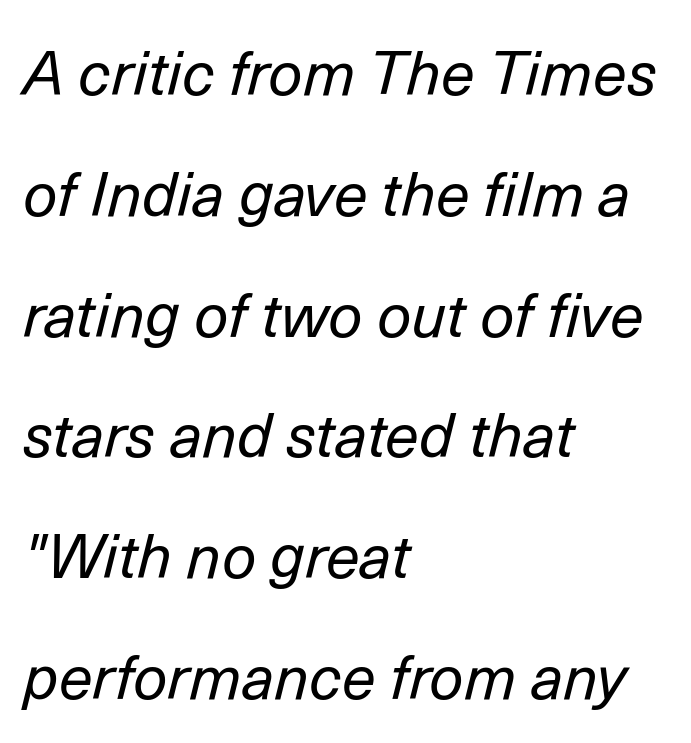
Horizontal bands of white between lines are thick stripes. Think of a printed novel: that variable character pitch is what you see here. When letters slant like this, we call the style italic. Short note: letters normally spaced. Left-aligned paragraph, ragged on the right.
